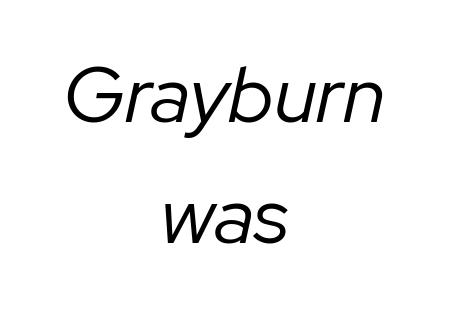
{"italic": "yes", "lean": "right", "slant_degrees": 12, "bold": "no", "weight": "regular", "width": "normal", "stroke_contrast": "low", "x_height": "medium", "monospaced": "no", "underline": "no", "align": "center", "line_spacing": "normal", "line_spacing_ratio": 1.53, "letter_spacing": "normal", "letter_spacing_em": 0.0, "glyph_px": 79}
